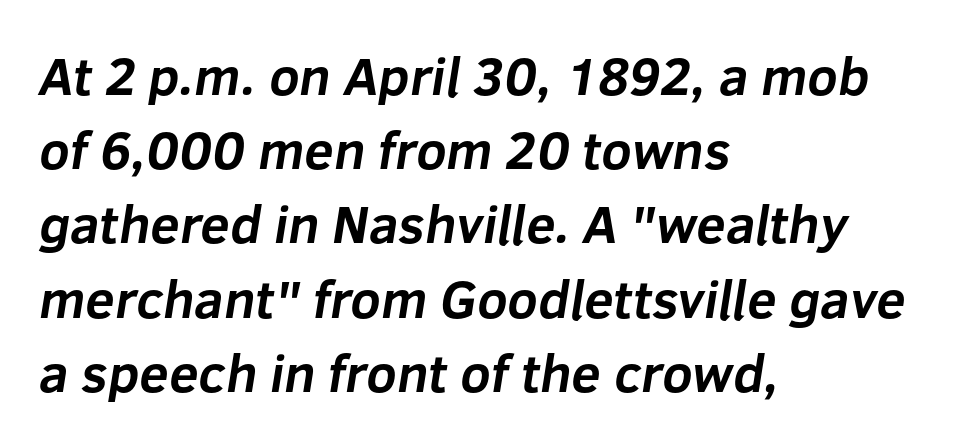
The image shows 53 px bold sans-serif type; set left-aligned, normal line spacing (1.4x), normal letter spacing, not underlined; low stroke contrast and a medium x-height.
